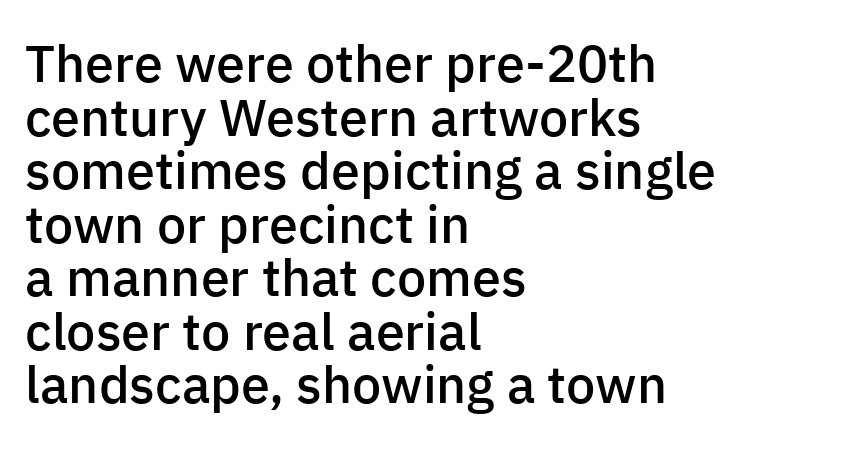
The vertical gap from one line to the next is small. This is sans-serif lettering, the kind often seen on screens and signage. The strokes are fattened partway — semibold, not bold. The font's upright variant was chosen for this text. Think of a printed novel: that variable character pitch is what you see here.
